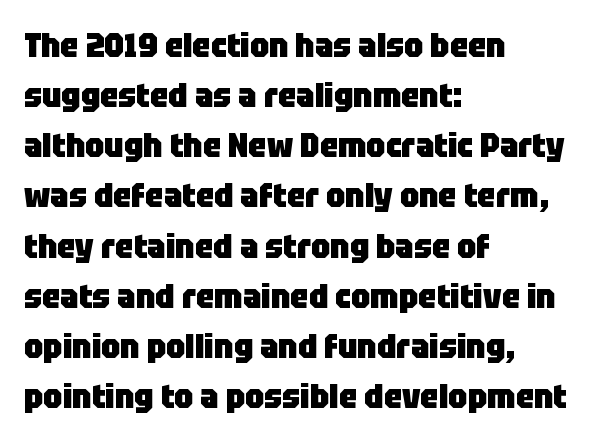
Q: Is the text bold? A: Yes.
Q: Is the text italic (slanted)? A: No, it is upright.
Q: Is the typeface a serif or a sans-serif typeface? A: Sans-serif.
Q: Is the text underlined? A: No.
Q: How is the paragraph aligned? A: Left-aligned.
Q: Is the spacing between letters normal or unusually wide? A: Normal.
Q: Is the spacing between lines tight, normal or loose? A: Normal.
Q: Width (condensed, normal, or wide)? A: Normal.
Q: Stroke contrast? A: Low.
Q: x-height? A: Large.
Q: Monospaced? A: No.
